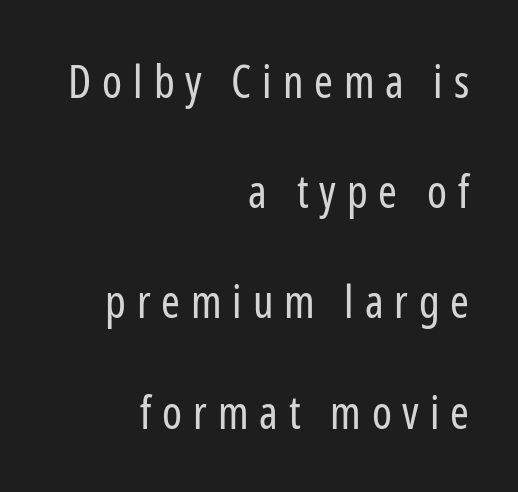
{"serif": "no", "italic": "no", "bold": "no", "weight": "regular", "width": "condensed", "stroke_contrast": "low", "x_height": "medium", "monospaced": "no", "underline": "no", "align": "right", "line_spacing": "loose", "line_spacing_ratio": 2.45, "letter_spacing": "wide", "letter_spacing_em": 0.24, "glyph_px": 45}
